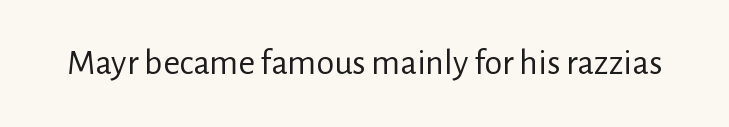
Is this a fixed-width face? No — the glyphs have proportional, varying widths. Vertical strokes here are truly vertical. Glance below the letters and you will spot only blank space. The face used here is a sans, in the tradition of grotesques and geometrics. The face looks like a standard text weight, possibly lighter. Short note: letters normally spaced.
